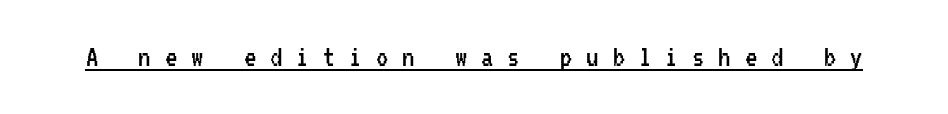
The image shows 31 px regular-weight, condensed sans-serif type, upright, monospaced; set unusually wide letter spacing (+0.45 em), underlined; low stroke contrast and a medium x-height.
